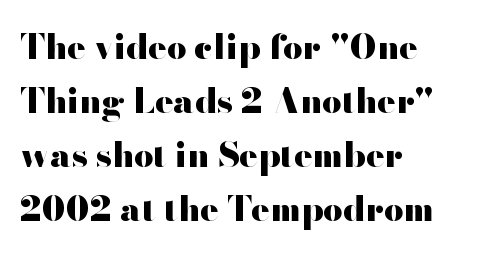
The image shows 34 px heavy, wide sans-serif type, upright; set left-aligned, normal line spacing (1.59x), normal letter spacing, not underlined; high stroke contrast and a small x-height.
